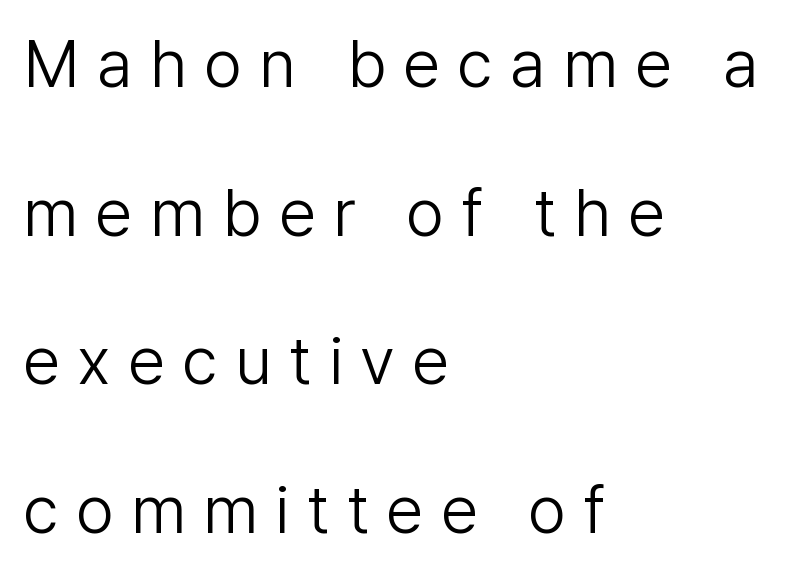
Does the leading feel generous? Absolutely, it's lavish. All the whitespace from short lines collects on the right. Looks like regular typesetting: each glyph gets only the width it needs. These glyphs show unthickened strokes, regular width or finer.
